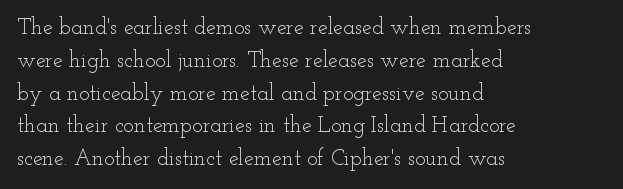
{"italic": "no", "bold": "no", "underline": "no", "align": "left", "line_spacing": "normal", "line_spacing_ratio": 1.49, "letter_spacing": "normal", "letter_spacing_em": 0.0, "glyph_px": 22}
